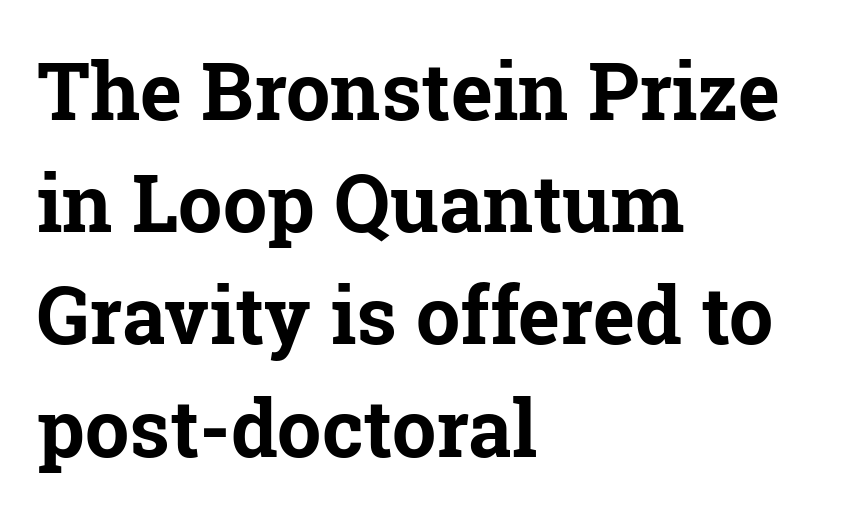
{"serif": "yes", "italic": "no", "bold": "yes", "weight": "bold", "width": "normal", "stroke_contrast": "low", "x_height": "medium", "monospaced": "no", "underline": "no", "align": "left", "line_spacing": "normal", "line_spacing_ratio": 1.42, "letter_spacing": "normal", "letter_spacing_em": 0.0, "glyph_px": 79}
